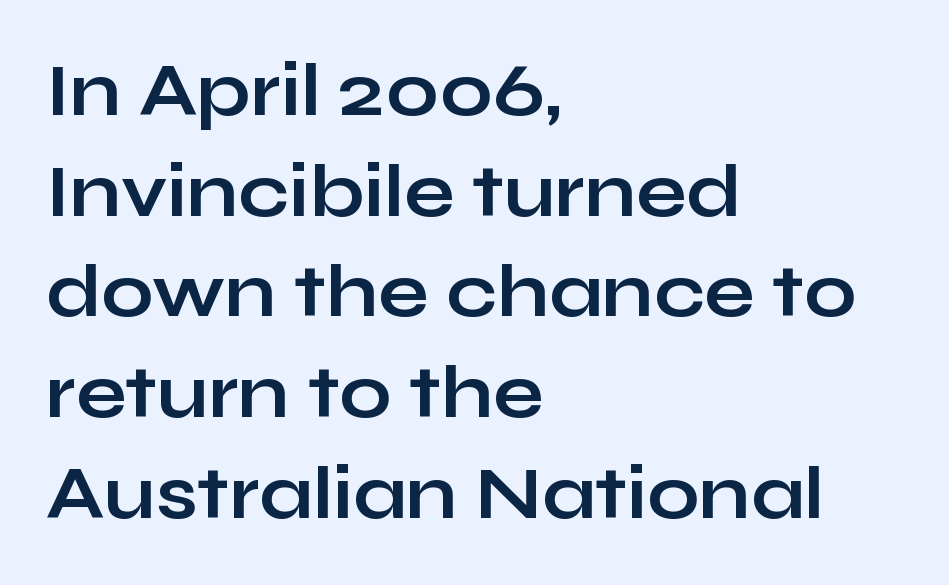
Posture: upright roman. Between one letter and the next there's only the usual sliver of space. Nothing sits at the stroke ends, so this counts as sans-serif. The paragraph has a hard left edge and a soft right edge. Each letter keeps its own natural width here, so spacing adapts to shape. Beneath every word, the page is bare.
